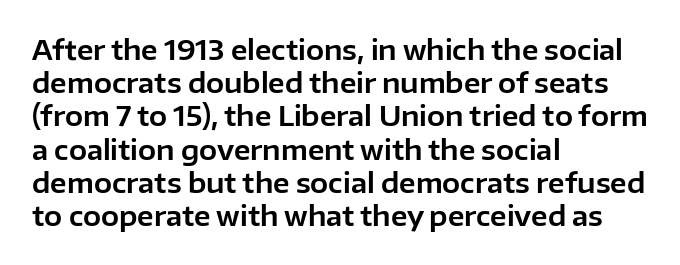
Q: Is the text italic (slanted)? A: No, it is upright.
Q: Is the text underlined? A: No.
Q: How is the paragraph aligned? A: Left-aligned.
Q: Is the spacing between letters normal or unusually wide? A: Normal.
